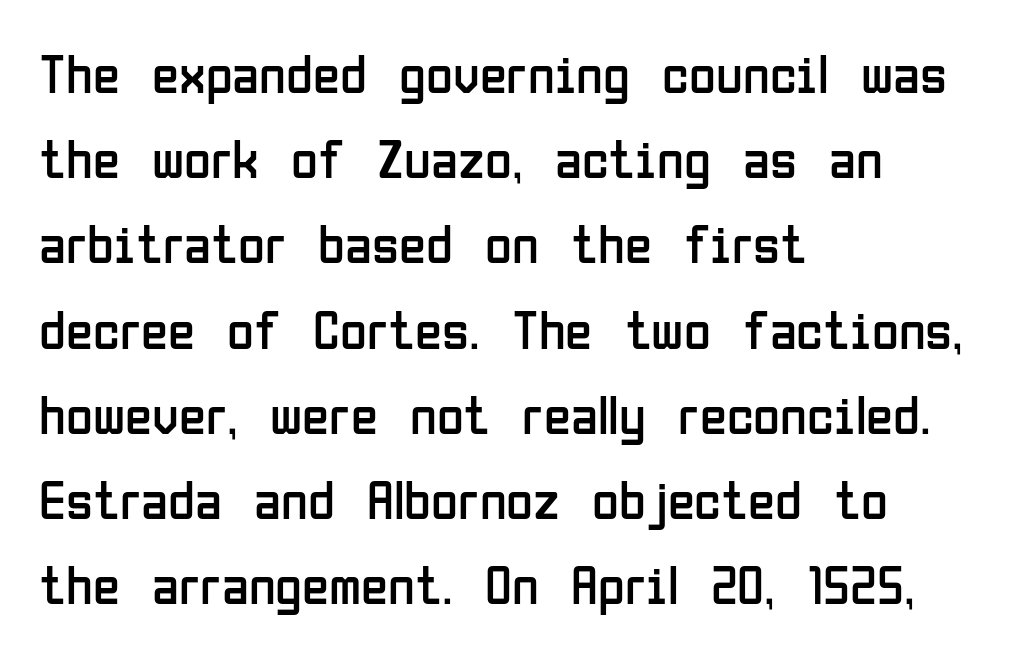
The image shows 55 px regular-weight, condensed sans-serif type, upright; set left-aligned, normal line spacing (1.55x), normal letter spacing, not underlined; low stroke contrast and a medium x-height.
